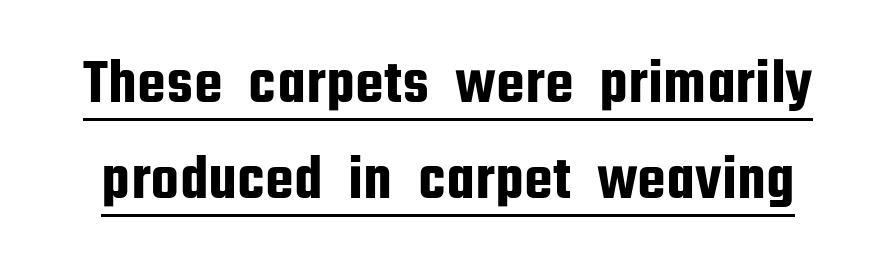
Q: Is the text italic (slanted)? A: No, it is upright.
Q: Is the typeface a serif or a sans-serif typeface? A: Sans-serif.
Q: Is the text underlined? A: Yes.
Q: Is the spacing between letters normal or unusually wide? A: Normal.
Q: Is the spacing between lines tight, normal or loose? A: Normal.
Q: Width (condensed, normal, or wide)? A: Condensed.
Q: Stroke contrast? A: Low.
Q: x-height? A: Medium.
Q: Monospaced? A: No.
